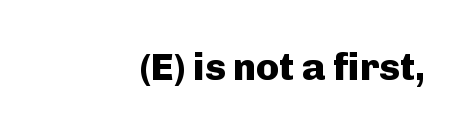
The image shows 38 px heavy sans-serif type, upright; set normal letter spacing, not underlined; low stroke contrast and a medium x-height.
